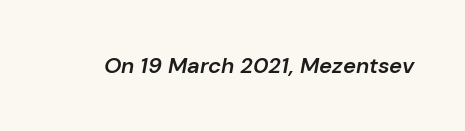
{"italic": "yes", "lean": "right", "slant_degrees": 10, "bold": "semi", "underline": "no", "letter_spacing": "normal", "letter_spacing_em": 0.0, "glyph_px": 22}
